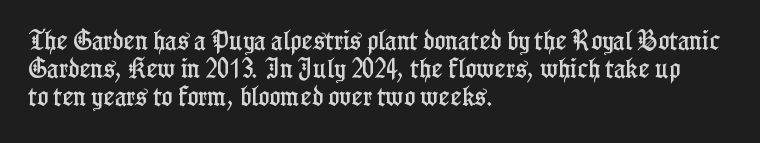
{"italic": "no", "underline": "no", "align": "left", "line_spacing": "normal", "line_spacing_ratio": 1.34, "letter_spacing": "normal", "letter_spacing_em": 0.0, "glyph_px": 21}
